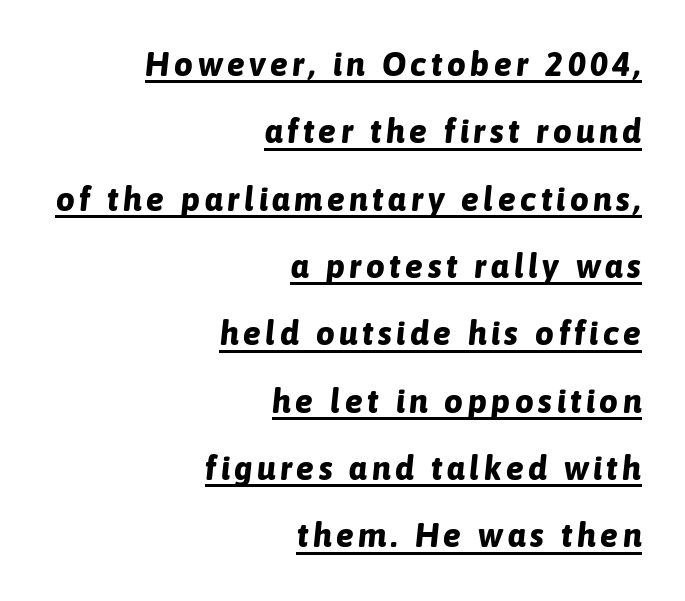
The image shows 33 px bold type, italic (leaning right); set right-aligned, loose line spacing (2.04x), underlined; low stroke contrast and a medium x-height.
